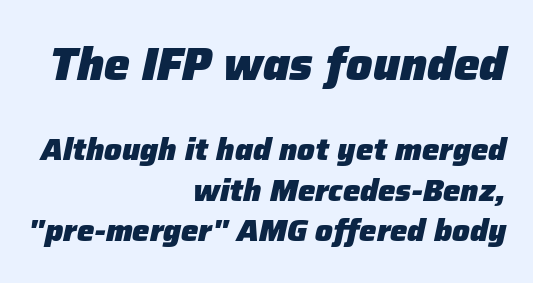
The image shows 46 px heavy type, italic (leaning right); set right-aligned, normal line spacing (1.31x), normal letter spacing, not underlined; the first (top) block is 1.48x larger; low stroke contrast and a medium x-height.
